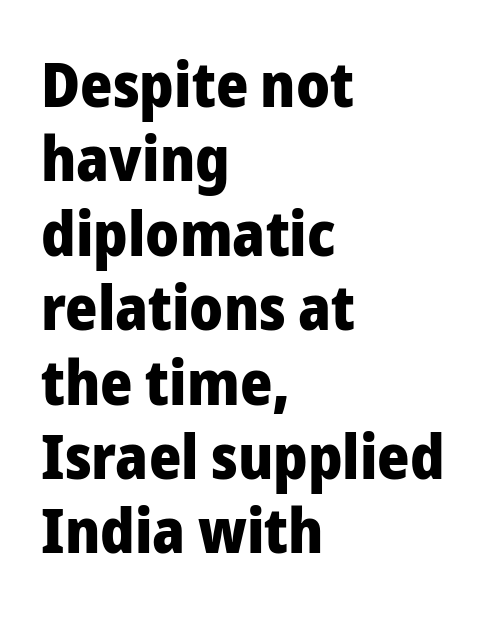
Q: Is the text bold? A: Yes.
Q: Is the text italic (slanted)? A: No, it is upright.
Q: Is the typeface a serif or a sans-serif typeface? A: Sans-serif.
Q: Is the text underlined? A: No.
Q: How is the paragraph aligned? A: Left-aligned.
Q: Is the spacing between letters normal or unusually wide? A: Normal.
Q: Width (condensed, normal, or wide)? A: Normal.
Q: Stroke contrast? A: Low.
Q: x-height? A: Medium.
Q: Monospaced? A: No.
